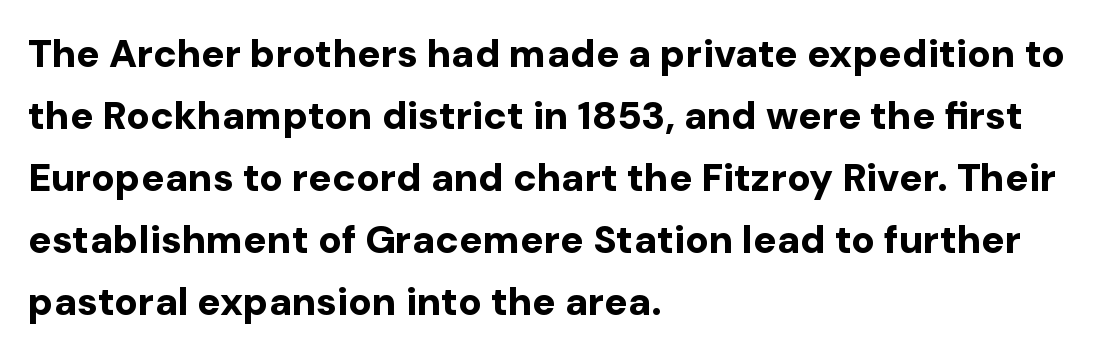
Q: Is the text bold? A: Yes.
Q: Is the text italic (slanted)? A: No, it is upright.
Q: Is the typeface a serif or a sans-serif typeface? A: Sans-serif.
Q: Is the text underlined? A: No.
Q: How is the paragraph aligned? A: Left-aligned.
Q: Is the spacing between letters normal or unusually wide? A: Normal.
Q: Is the spacing between lines tight, normal or loose? A: Normal.
Q: Width (condensed, normal, or wide)? A: Normal.
Q: Stroke contrast? A: Low.
Q: x-height? A: Medium.
Q: Monospaced? A: No.
